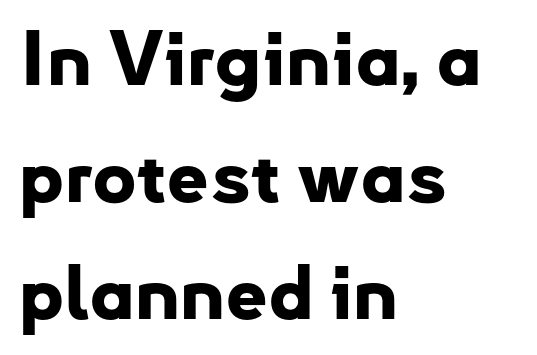
Notice how the stems are strictly vertical — no italics here. A student would call this left alignment; a typographer would say flush left, rag right. Plain, unruled lines of type. Serifs: no, the terminals of the letterforms are clean.
